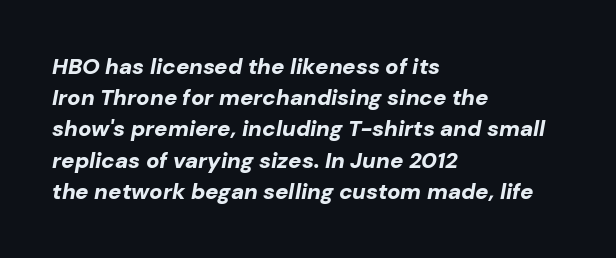
{"italic": "yes", "lean": "right", "slant_degrees": 10, "bold": "yes", "underline": "no", "align": "left", "line_spacing": "normal", "line_spacing_ratio": 1.42, "letter_spacing": "normal", "letter_spacing_em": 0.0, "glyph_px": 22}
